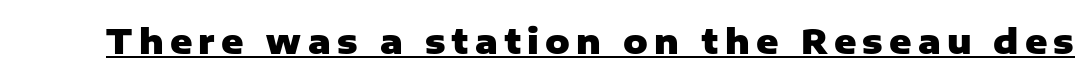
Q: Is the text bold? A: Yes.
Q: Is the text italic (slanted)? A: No, it is upright.
Q: Is the typeface a serif or a sans-serif typeface? A: Sans-serif.
Q: Is the text underlined? A: Yes.
Q: Width (condensed, normal, or wide)? A: Normal.
Q: Stroke contrast? A: Low.
Q: x-height? A: Medium.
Q: Monospaced? A: No.
